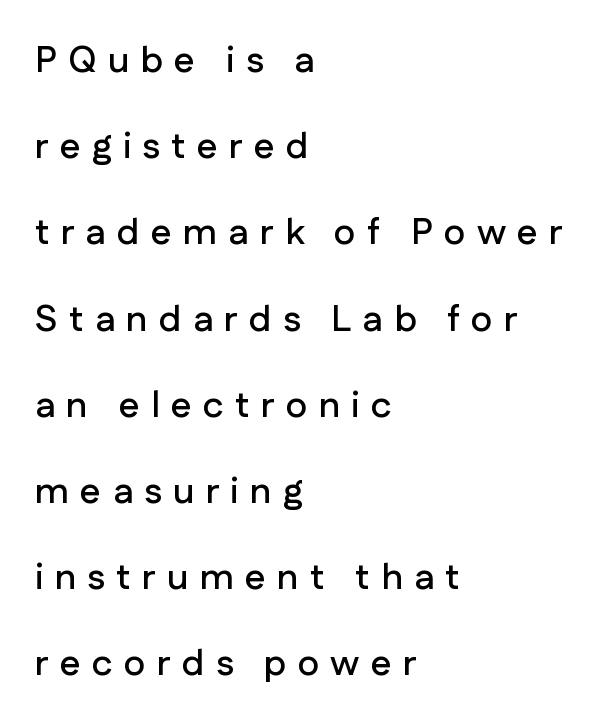
Q: Is the text italic (slanted)? A: No, it is upright.
Q: Is the typeface a serif or a sans-serif typeface? A: Sans-serif.
Q: Is the text underlined? A: No.
Q: How is the paragraph aligned? A: Left-aligned.
Q: Is the spacing between letters normal or unusually wide? A: Unusually wide.
Q: Is the spacing between lines tight, normal or loose? A: Loose.
Q: Width (condensed, normal, or wide)? A: Normal.
Q: Stroke contrast? A: Low.
Q: x-height? A: Medium.
Q: Monospaced? A: No.
